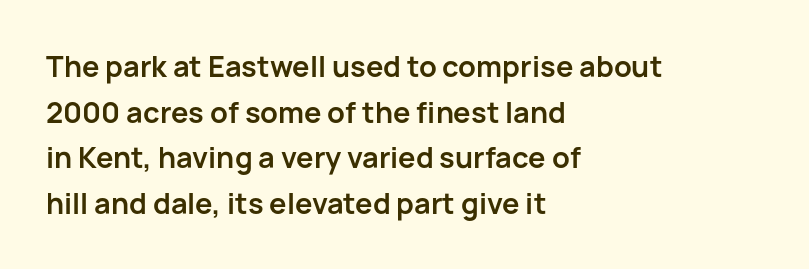
Varying glyph widths throughout — classic text-font behaviour. Where is the straight margin? On the left. As a designer I'd log this as weight 700, bold. Underlining? Definitely not there. The characters display no serif detailing; their extremities are plain. Designer's note — italics off, roman on.
